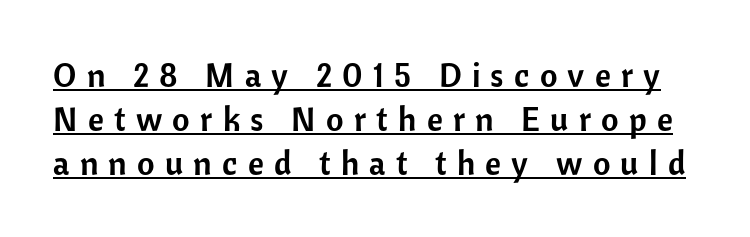
Notice how a bar underscores the lettering throughout. The tracking reads as deliberately expanded to a designer's eye. You could not count columns in this text — the font is proportionally spaced. Each new line begins a customary step beneath the previous one. In terms of letterform style, serifs are entirely absent. The font's upright variant was chosen for this text.
